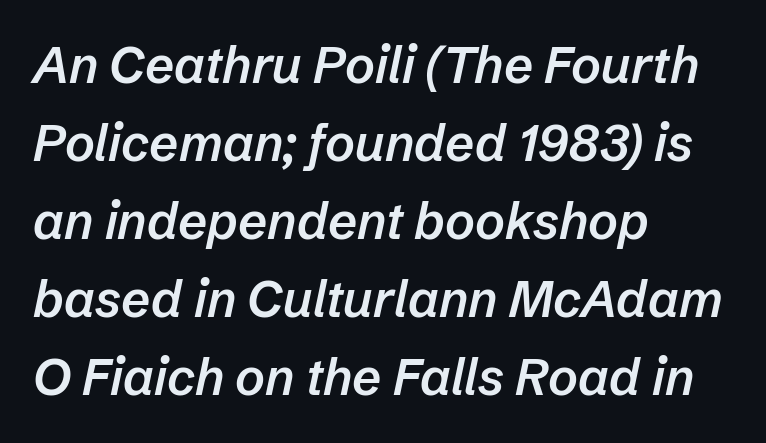
The image shows 51 px semibold type, italic (leaning right); set left-aligned, normal line spacing (1.53x), normal letter spacing, not underlined; low stroke contrast and a medium x-height.
